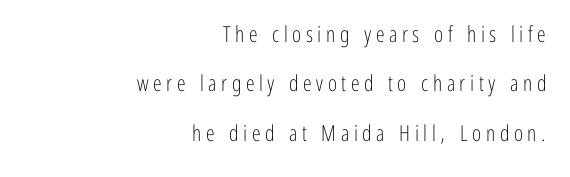
Bold? No — there's no thickening of the strokes. The lines are quadded right. This sample uses an upright cut, with every glyph sitting square on the baseline. The tracking jumps out immediately: characters are airy and widely separated. Regarding leading, the lines here are spaced well apart.
